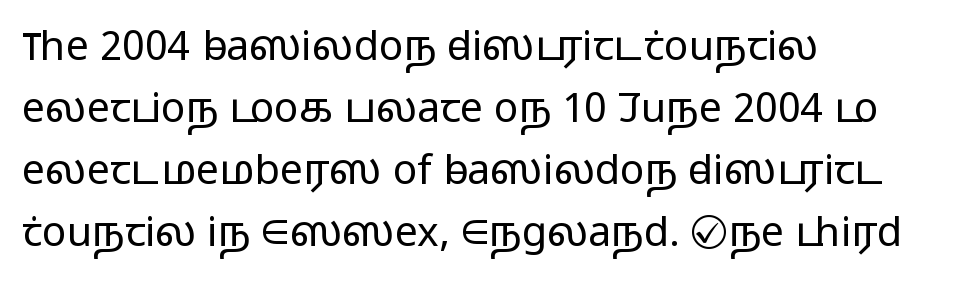
The image shows 41 px light, wide sans-serif type, upright; set left-aligned, normal line spacing (1.51x), normal letter spacing, not underlined; low stroke contrast and a medium x-height.
